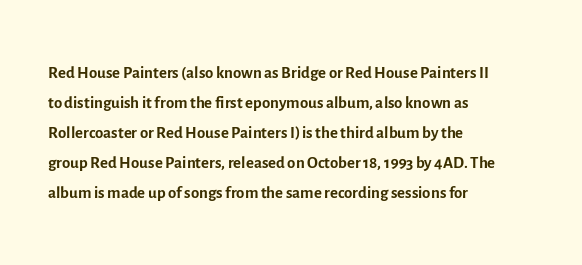
Q: Is the text bold? A: No.
Q: Is the text italic (slanted)? A: No, it is upright.
Q: Is the text underlined? A: No.
Q: How is the paragraph aligned? A: Left-aligned.
Q: Is the spacing between letters normal or unusually wide? A: Normal.
Q: Is the spacing between lines tight, normal or loose? A: Normal.
